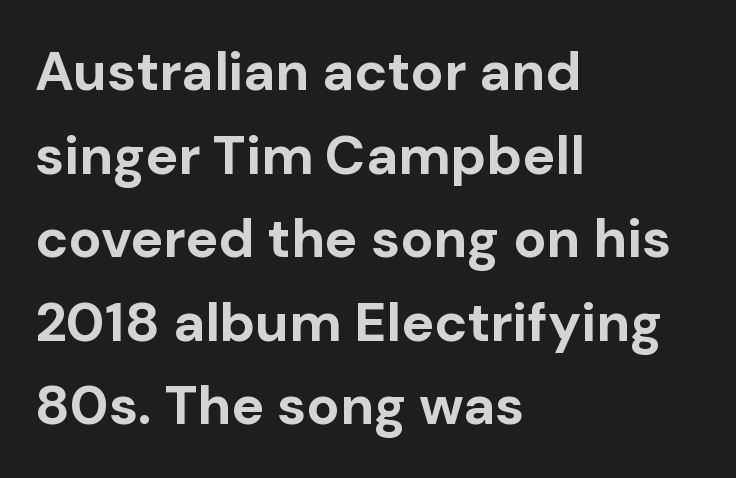
Layout note: lines flush left. Beneath every word, the page is bare. You'd pick this weight for a headline — it's a proper bold. Every stem runs plumb, perpendicular to the baseline.
